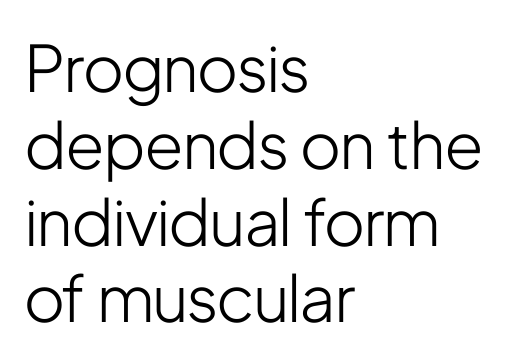
{"serif": "no", "italic": "no", "bold": "no", "weight": "light", "width": "condensed", "stroke_contrast": "low", "x_height": "medium", "monospaced": "no", "underline": "no", "align": "left", "line_spacing_ratio": 1.2, "letter_spacing": "normal", "letter_spacing_em": 0.0, "glyph_px": 64}
